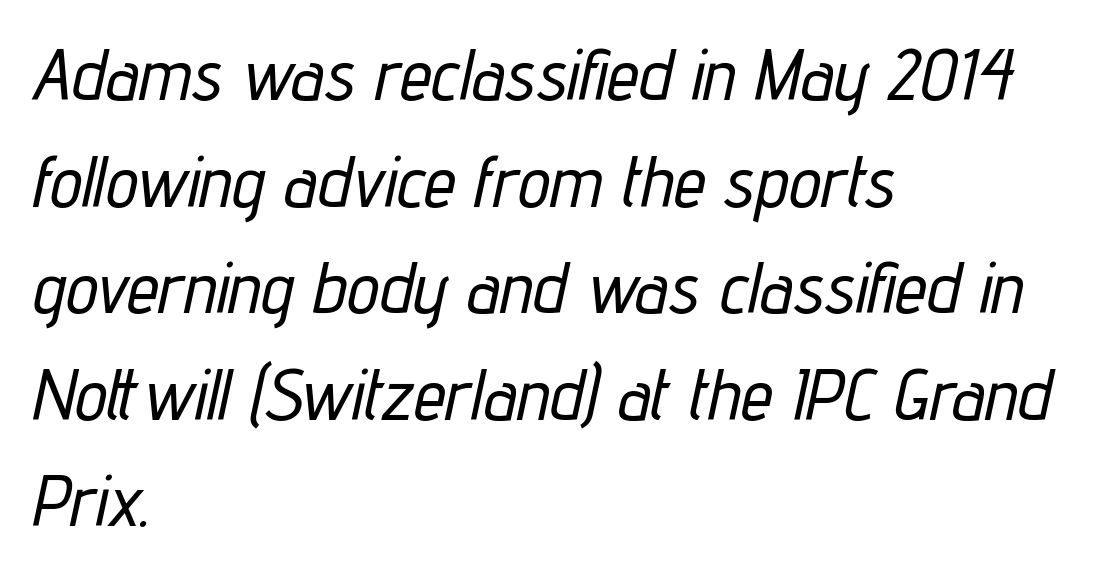
Observe the lean: these are italic letterforms. Does the leading feel generous? No, just average. Note the varied advance widths — an 'i' is clearly narrower than an 'm'. The baseline area is clear. The letterforms sit shoulder to shoulder at normal distance.
